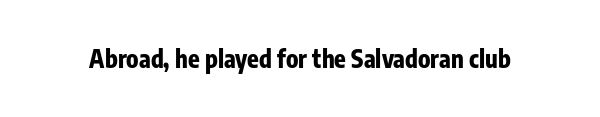
The image shows 24 px bold type, upright; set normal letter spacing, not underlined.
